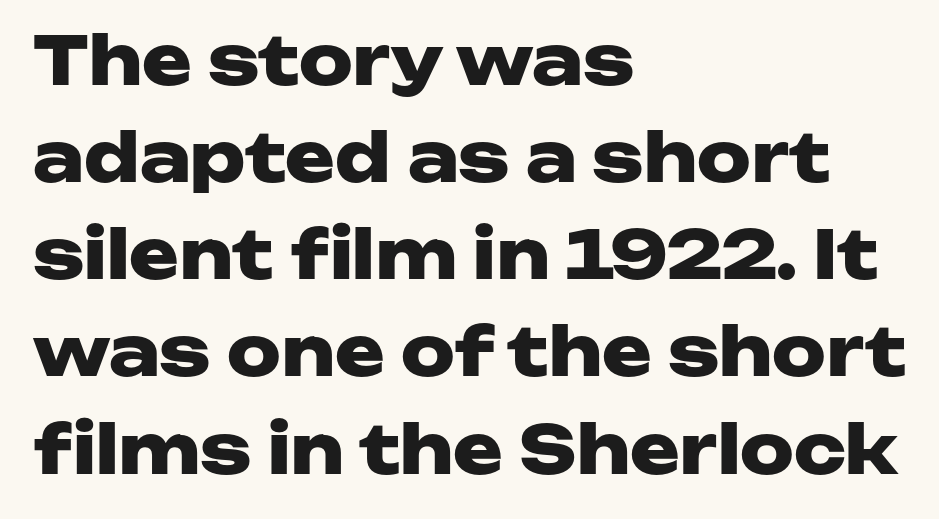
{"serif": "no", "italic": "no", "bold": "yes", "weight": "heavy", "width": "wide", "stroke_contrast": "low", "x_height": "medium", "monospaced": "no", "underline": "no", "align": "left", "line_spacing": "normal", "line_spacing_ratio": 1.45, "letter_spacing": "normal", "letter_spacing_em": 0.0, "glyph_px": 67}
